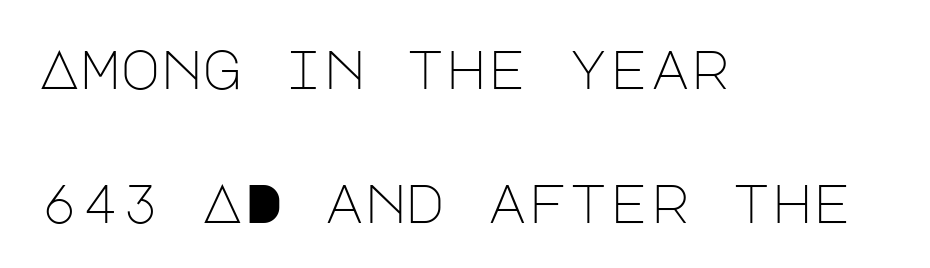
The space beneath each line is pristine and unruled. There is no visible air inserted between adjacent glyphs. This rendering employs a face without finishing strokes, i.e., a sans-serif. One-word summary of the alignment: left.
